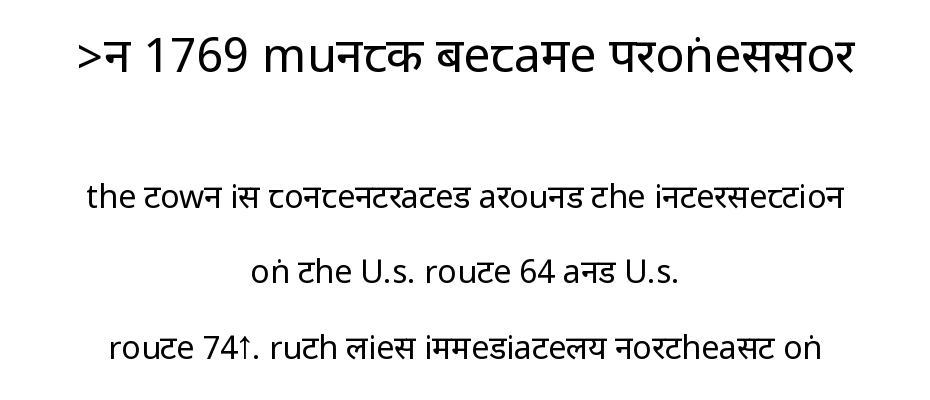
Q: Is the text bold? A: No.
Q: Is the text italic (slanted)? A: No, it is upright.
Q: Is the typeface a serif or a sans-serif typeface? A: Sans-serif.
Q: Is the text underlined? A: No.
Q: How is the paragraph aligned? A: Centered.
Q: Is the spacing between letters normal or unusually wide? A: Normal.
Q: Is the spacing between lines tight, normal or loose? A: Loose.
Q: Which block of text is set in a larger size, the first (top) or the second (bottom)? A: The first (top) one.
Q: Width (condensed, normal, or wide)? A: Condensed.
Q: Stroke contrast? A: Low.
